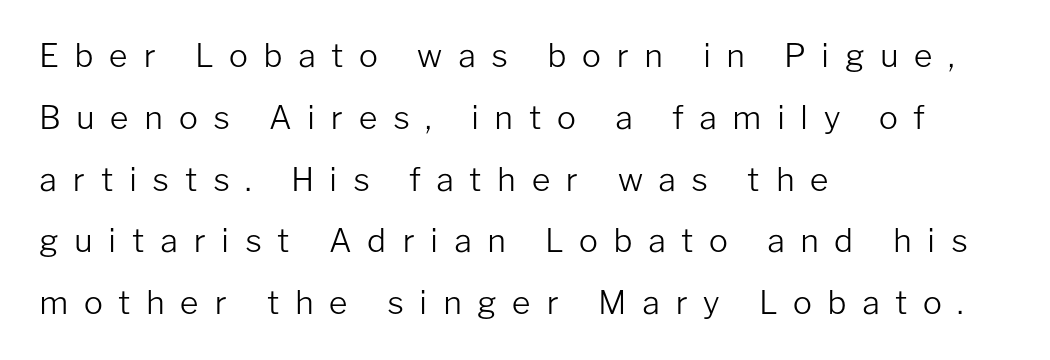
{"serif": "no", "italic": "no", "bold": "no", "weight": "light", "width": "normal", "stroke_contrast": "low", "x_height": "medium", "monospaced": "no", "underline": "no", "align": "left", "line_spacing": "loose", "line_spacing_ratio": 1.93, "letter_spacing": "wide", "letter_spacing_em": 0.48, "glyph_px": 32}
